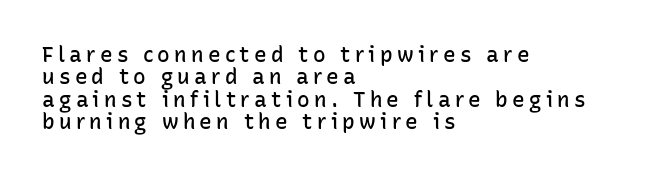
The words here are not underlined. Each word looks stretched out because of the extra space between its letters. Reading down the column, the eye jumps only a short way to each next line. All the whitespace from short lines collects on the right.
